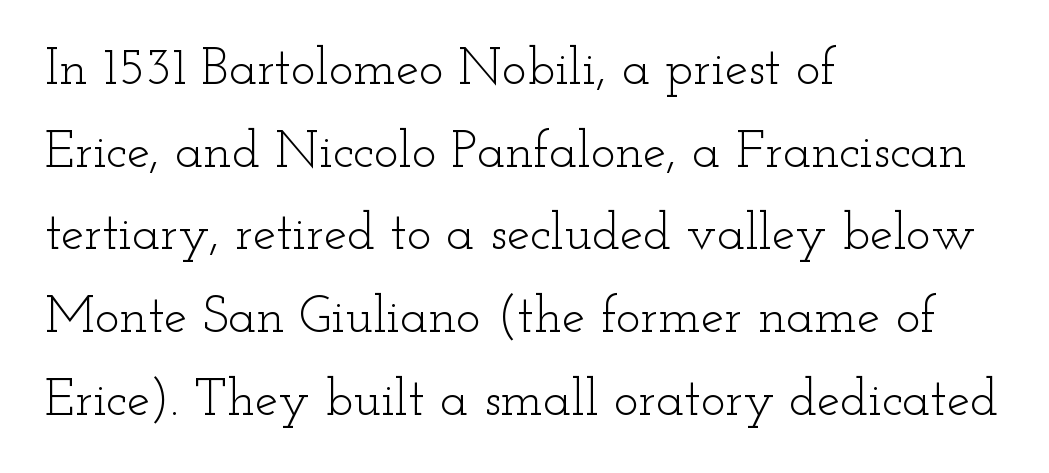
Q: Is the text bold? A: No.
Q: Is the text italic (slanted)? A: No, it is upright.
Q: Is the typeface a serif or a sans-serif typeface? A: Serif.
Q: Is the text underlined? A: No.
Q: How is the paragraph aligned? A: Left-aligned.
Q: Is the spacing between letters normal or unusually wide? A: Normal.
Q: Is the spacing between lines tight, normal or loose? A: Normal.
Q: Width (condensed, normal, or wide)? A: Wide.
Q: Stroke contrast? A: Low.
Q: x-height? A: Small.
Q: Monospaced? A: No.
